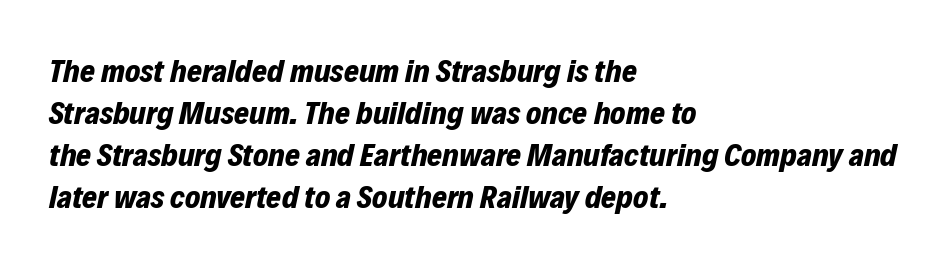
{"italic": "yes", "lean": "right", "slant_degrees": 12, "bold": "yes", "weight": "bold", "width": "normal", "stroke_contrast": "low", "x_height": "medium", "monospaced": "no", "underline": "no", "align": "left", "line_spacing": "normal", "line_spacing_ratio": 1.31, "letter_spacing": "normal", "letter_spacing_em": 0.0, "glyph_px": 32}
